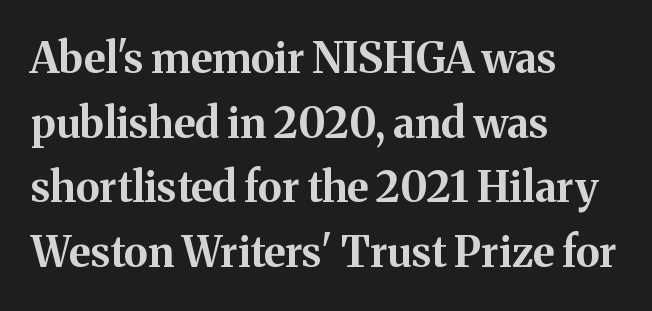
In terms of letterform style, serifs are clearly present. Is the type bold? Yes — the strokes are clearly thick and heavy. Is this a fixed-width face? No — the glyphs have proportional, varying widths. Posture: vertical.
